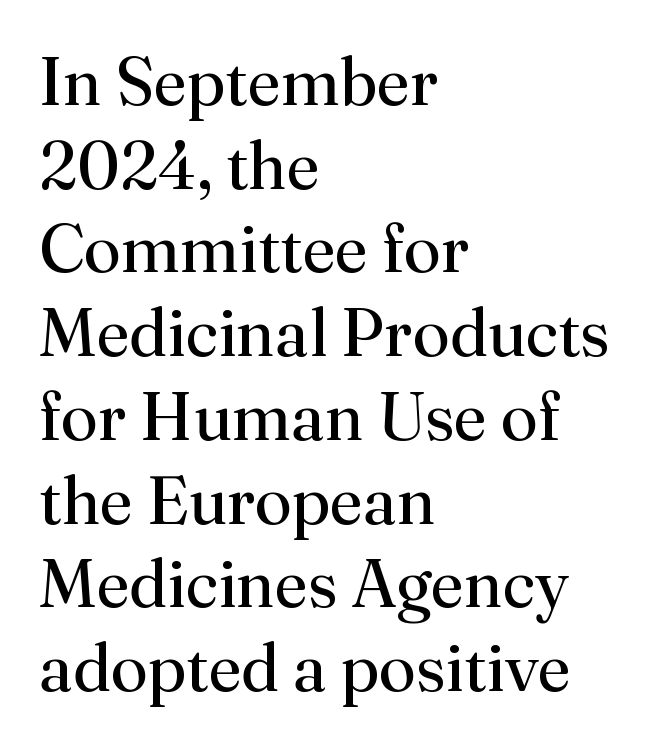
{"serif": "yes", "italic": "no", "bold": "no", "weight": "regular", "width": "normal", "stroke_contrast": "medium", "x_height": "small", "monospaced": "no", "underline": "no", "align": "left", "line_spacing": "normal", "line_spacing_ratio": 1.25, "letter_spacing": "normal", "letter_spacing_em": 0.0, "glyph_px": 67}
